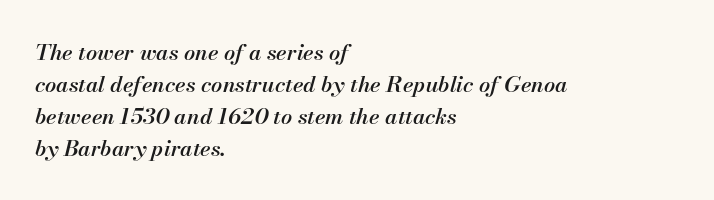
Rule under the text: the space is simply empty. Successive baselines arrive at the customary interval. Italic: yes, the glyphs are oblique. How heavy is the stroke? Medium-heavy — a semibold, shy of bold. The passage is arranged the way most books set body copy — flush left.
